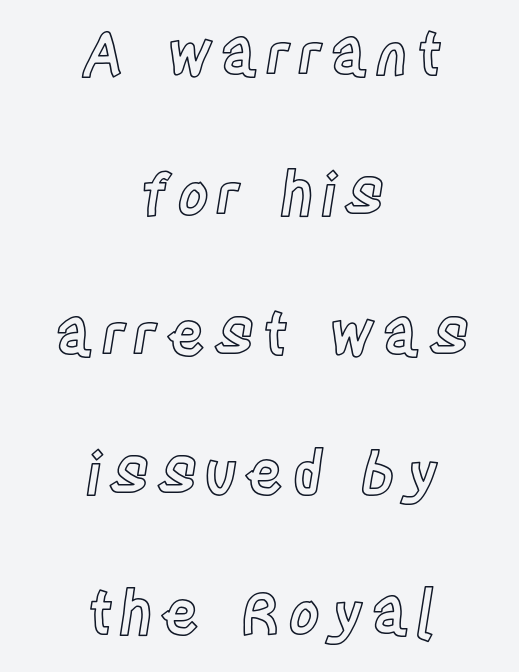
The image shows 60 px condensed type; set centered, loose line spacing (2.33x), not underlined; a large x-height.
